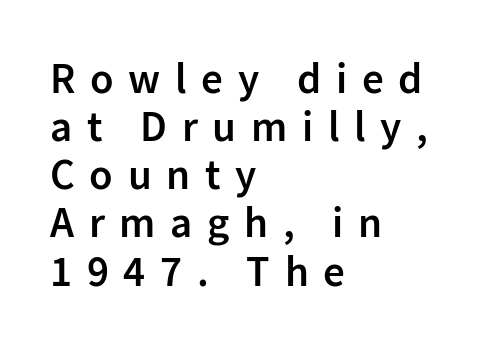
The image shows 43 px semibold sans-serif type, upright; set left-aligned, tight line spacing (1.12x), unusually wide letter spacing (+0.34 em), not underlined; low stroke contrast and a medium x-height.
